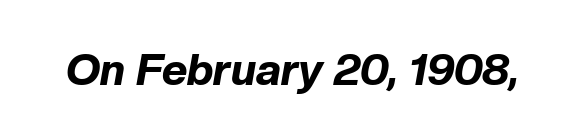
These lines keep a tight, regular rhythm from letter to letter. Looks like regular typesetting: each glyph gets only the width it needs. The text carries the slant typical of an italic or oblique font. Plenty of ink on the page — the face is bold.
